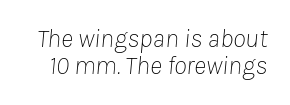
{"italic": "yes", "lean": "right", "slant_degrees": 8, "bold": "no", "underline": "no", "line_spacing": "tight", "line_spacing_ratio": 1.05, "letter_spacing": "normal", "letter_spacing_em": 0.0, "glyph_px": 26}
